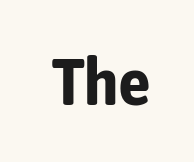
The image shows 66 px bold, condensed sans-serif type, upright; set normal letter spacing, not underlined; low stroke contrast and a medium x-height.
